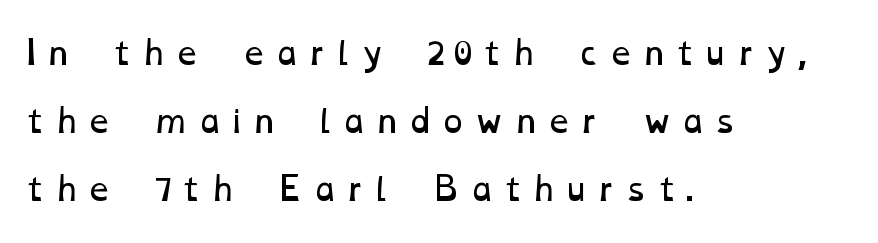
The image shows 31 px regular-weight, wide type; set left-aligned, loose line spacing (2.2x), unusually wide letter spacing (+0.24 em), not underlined; low stroke contrast and a medium x-height.
